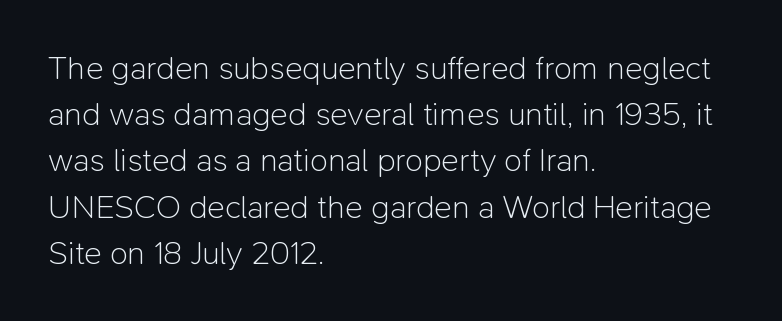
The image shows 33 px light sans-serif type, upright; set left-aligned, normal line spacing (1.4x), normal letter spacing, not underlined; low stroke contrast and a medium x-height.
